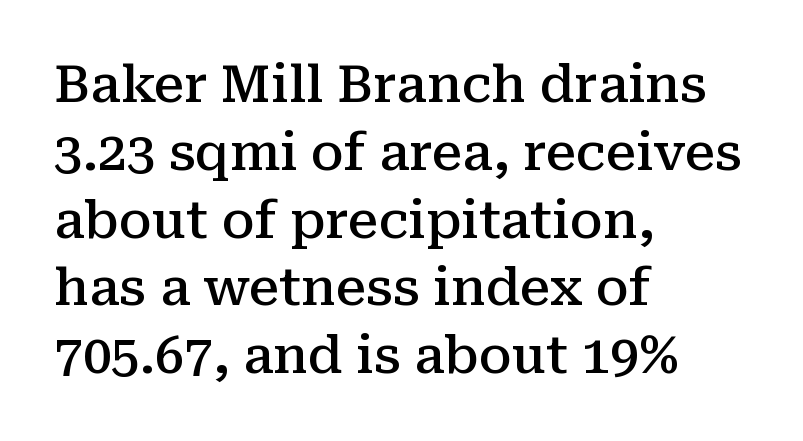
{"serif": "yes", "italic": "no", "bold": "semi", "weight": "semibold", "width": "normal", "stroke_contrast": "medium", "x_height": "medium", "monospaced": "no", "underline": "no", "align": "left", "line_spacing": "normal", "line_spacing_ratio": 1.33, "letter_spacing": "normal", "letter_spacing_em": 0.0, "glyph_px": 51}
